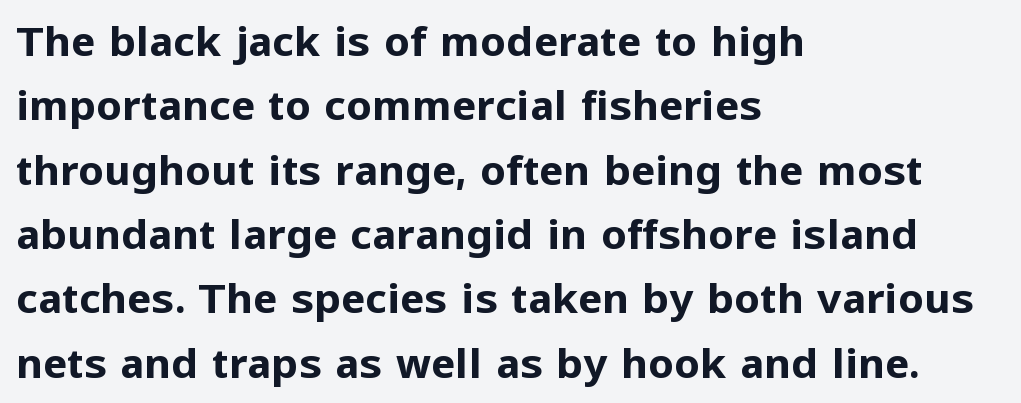
Q: Is the text bold? A: Yes.
Q: Is the text italic (slanted)? A: No, it is upright.
Q: Is the typeface a serif or a sans-serif typeface? A: Sans-serif.
Q: Is the text underlined? A: No.
Q: How is the paragraph aligned? A: Left-aligned.
Q: Is the spacing between letters normal or unusually wide? A: Normal.
Q: Is the spacing between lines tight, normal or loose? A: Normal.
Q: Width (condensed, normal, or wide)? A: Normal.
Q: Stroke contrast? A: Low.
Q: x-height? A: Medium.
Q: Monospaced? A: No.
